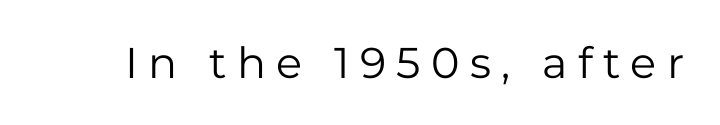
{"serif": "no", "italic": "no", "bold": "no", "weight": "regular", "width": "normal", "stroke_contrast": "low", "x_height": "medium", "monospaced": "no", "underline": "no", "letter_spacing": "wide", "letter_spacing_em": 0.24, "glyph_px": 43}
